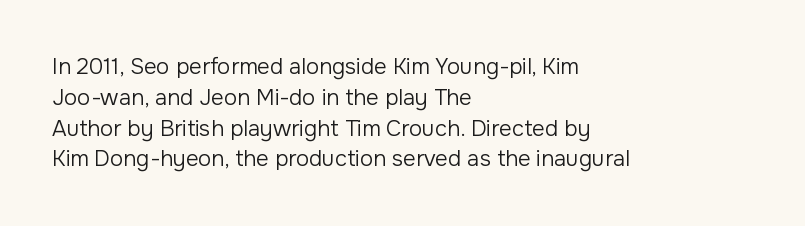
The image shows 22 px text type, upright; set left-aligned, normal line spacing (1.4x), normal letter spacing, not underlined.
